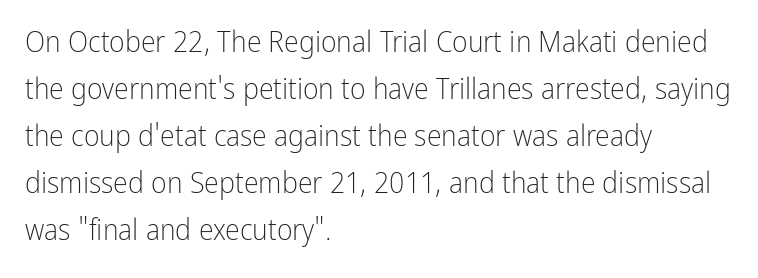
Q: Is the text bold? A: No.
Q: Is the text italic (slanted)? A: No, it is upright.
Q: Is the typeface a serif or a sans-serif typeface? A: Sans-serif.
Q: Is the text underlined? A: No.
Q: How is the paragraph aligned? A: Left-aligned.
Q: Is the spacing between letters normal or unusually wide? A: Normal.
Q: Is the spacing between lines tight, normal or loose? A: Normal.
Q: Width (condensed, normal, or wide)? A: Condensed.
Q: Stroke contrast? A: Low.
Q: x-height? A: Medium.
Q: Monospaced? A: No.
